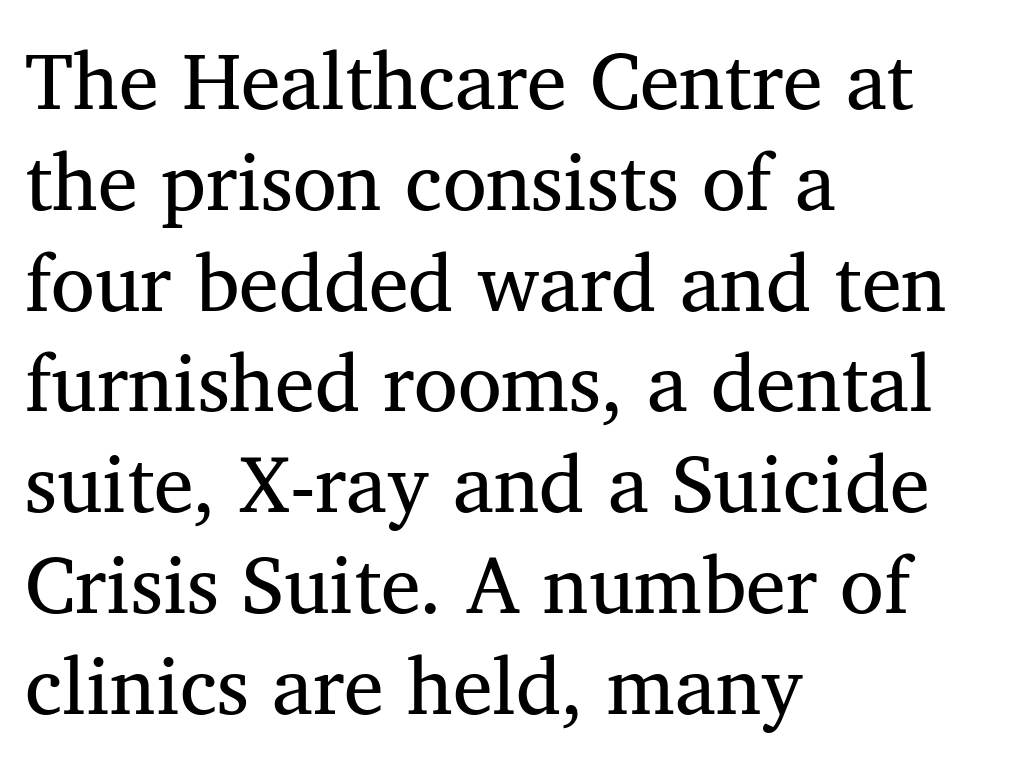
{"serif": "yes", "width": "normal", "stroke_contrast": "medium", "x_height": "medium", "monospaced": "no", "underline": "no", "align": "left", "line_spacing": "normal", "line_spacing_ratio": 1.26, "letter_spacing": "normal", "letter_spacing_em": 0.0, "glyph_px": 80}
